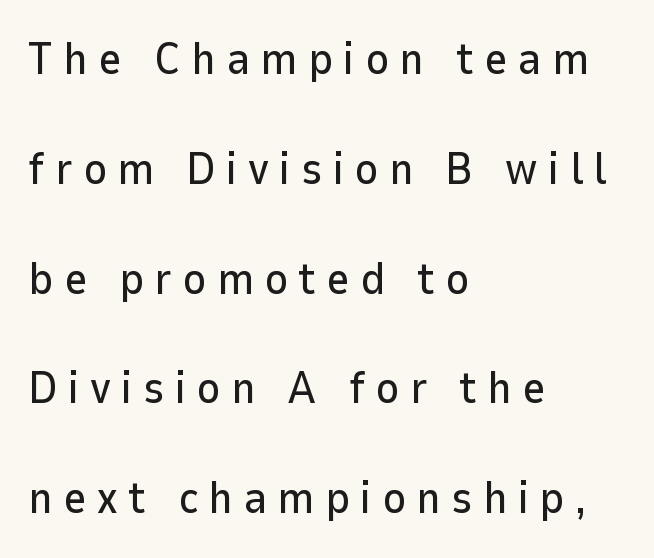
Beneath every word, the page is bare. The designer dialed line spacing up above the default. You could only call the tracking loose — the letters float apart. Serif or sans? Sans — the stroke terminals are bare.
